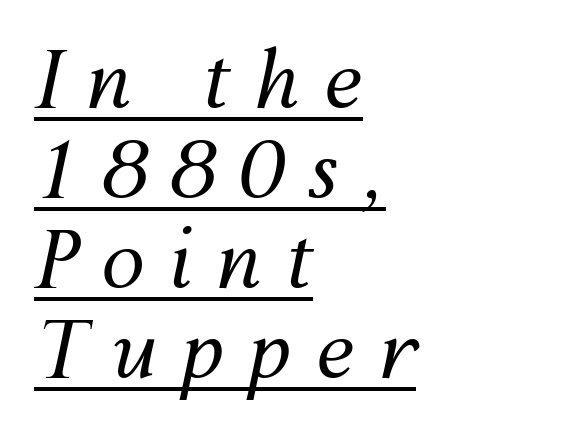
Each new line begins almost immediately beneath the previous one. The compositor pushed each line to the left boundary. The letters advance in unequal steps, a hallmark of proportional type. The whole block is typeset with a tilt. Is there an underline? Yes — a line sits under the letters.
